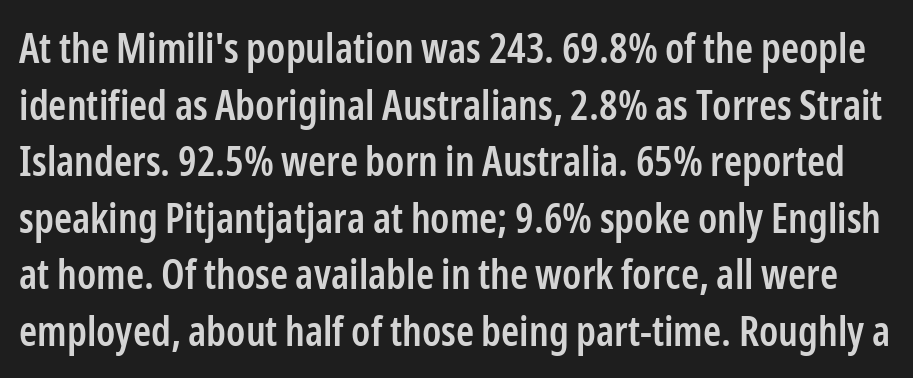
Q: Is the text bold? A: Semi-bold.
Q: Is the text italic (slanted)? A: No, it is upright.
Q: Is the typeface a serif or a sans-serif typeface? A: Sans-serif.
Q: Is the text underlined? A: No.
Q: Is the spacing between letters normal or unusually wide? A: Normal.
Q: Is the spacing between lines tight, normal or loose? A: Normal.
Q: Width (condensed, normal, or wide)? A: Condensed.
Q: Stroke contrast? A: Low.
Q: x-height? A: Medium.
Q: Monospaced? A: No.
